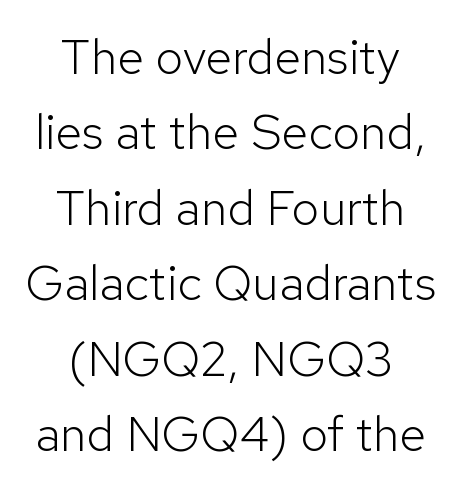
Q: Is the text bold? A: No.
Q: Is the text italic (slanted)? A: No, it is upright.
Q: Is the typeface a serif or a sans-serif typeface? A: Sans-serif.
Q: Is the text underlined? A: No.
Q: How is the paragraph aligned? A: Centered.
Q: Is the spacing between letters normal or unusually wide? A: Normal.
Q: Is the spacing between lines tight, normal or loose? A: Normal.
Q: Width (condensed, normal, or wide)? A: Normal.
Q: Stroke contrast? A: Low.
Q: x-height? A: Medium.
Q: Monospaced? A: No.
